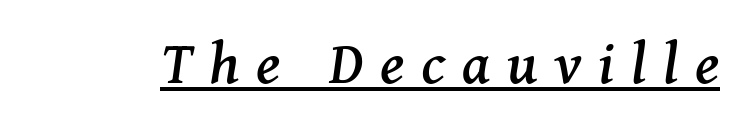
The image shows 64 px serif type, italic (leaning right); set unusually wide letter spacing (+0.26 em), underlined; medium stroke contrast and a medium x-height.
